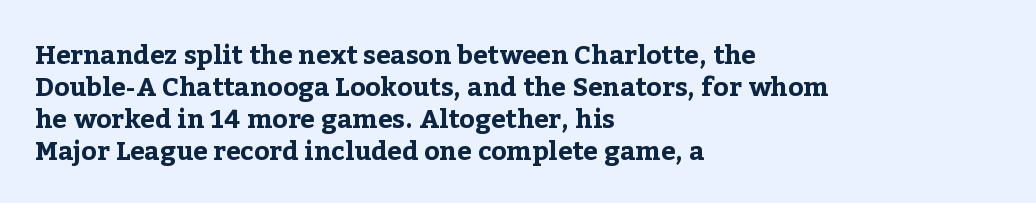
Q: Is the text bold? A: Yes.
Q: Is the text italic (slanted)? A: No, it is upright.
Q: Is the text underlined? A: No.
Q: How is the paragraph aligned? A: Left-aligned.
Q: Is the spacing between letters normal or unusually wide? A: Normal.
